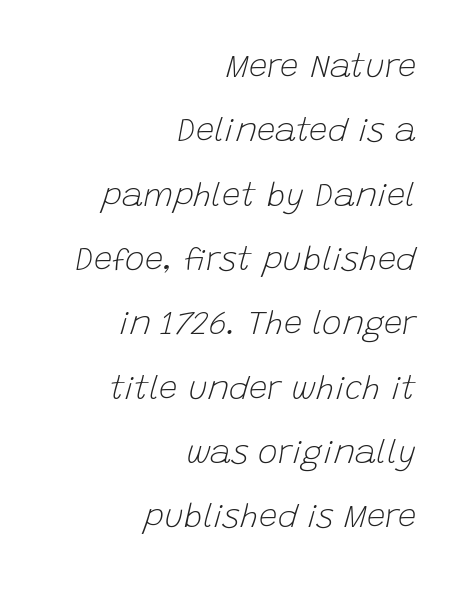
These lines keep a tight, regular rhythm from letter to letter. Is this a fixed-width face? No — the glyphs have proportional, varying widths. The rendering applies a slant to the glyphs. Bare-footed words on every line. Nothing heavy about these letters — not bold at all. Compared with typical paragraphs, the rows here are farther apart.
